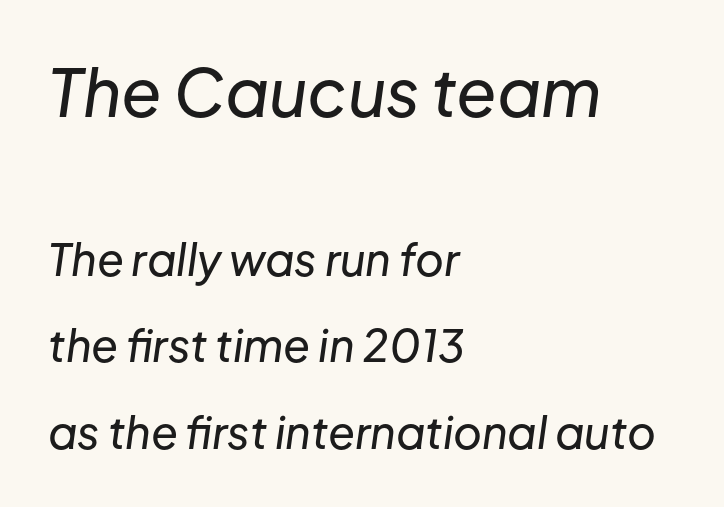
The image shows 66 px text type, italic (leaning right); set left-aligned, loose line spacing (1.96x), normal letter spacing, not underlined; the first (top) block is 1.5x larger; low stroke contrast and a medium x-height.
